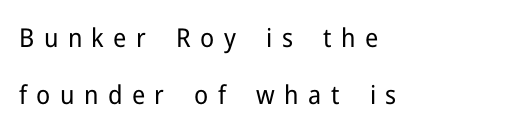
{"italic": "no", "bold": "no", "underline": "no", "align": "left", "line_spacing": "loose", "line_spacing_ratio": 2.19, "letter_spacing": "wide", "letter_spacing_em": 0.36, "glyph_px": 26}
